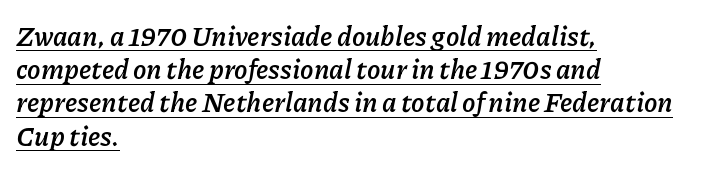
Compared with typical body copy, the letter spacing here is the same. Compared with undecorated copy, this sample adds a rule below the words. Reading down the block, your eye returns to a fixed left position each line. The text carries the slant typical of an italic or oblique font.
